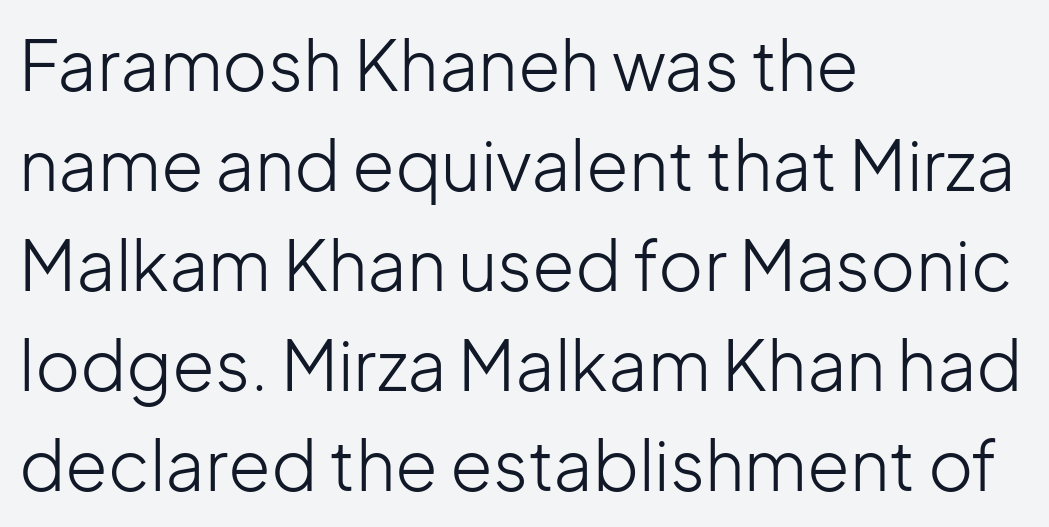
Is this a fixed-width face? No — the glyphs have proportional, varying widths. The specimen reads as upright at a glance. Rule under the text: the space is simply empty. This is sans-serif lettering, the kind often seen on screens and signage.
